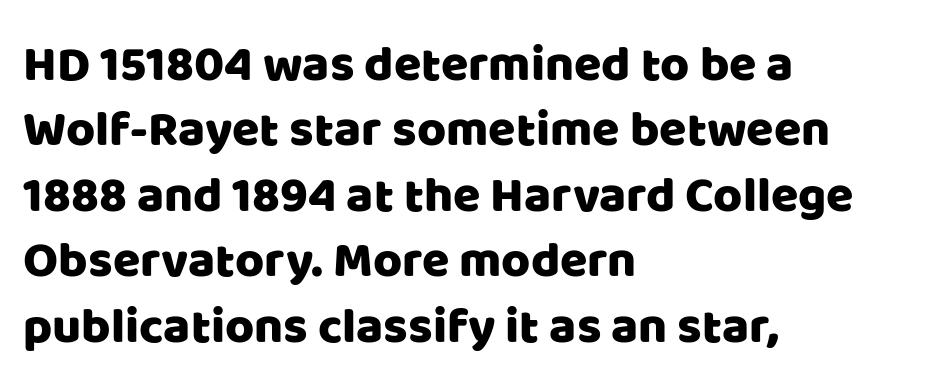
The paragraph has a hard left edge and a soft right edge. The rendering keeps characters at their native spacing. Here the designer chose a conventional face with non-uniform glyph widths. The glyphs are unaccompanied by any horizontal stroke below them. Notice how the stems are strictly vertical — no italics here. This sample keeps an unexceptional amount of space between lines.
